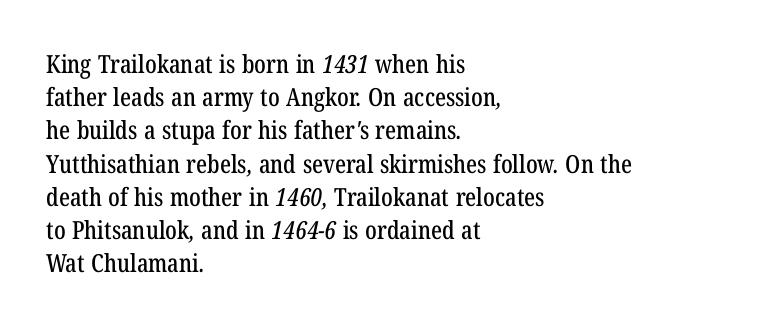
{"underline": "no", "align": "left", "line_spacing": "normal", "line_spacing_ratio": 1.33, "letter_spacing": "normal", "letter_spacing_em": 0.0, "glyph_px": 25}
